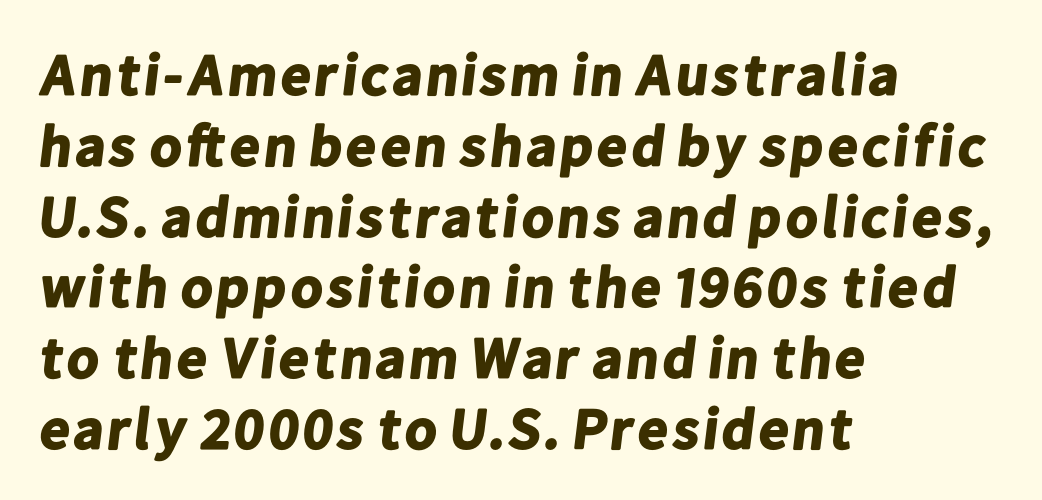
The image shows 58 px bold sans-serif type; set left-aligned, line spacing 1.22x, normal letter spacing, not underlined; low stroke contrast and a medium x-height.
